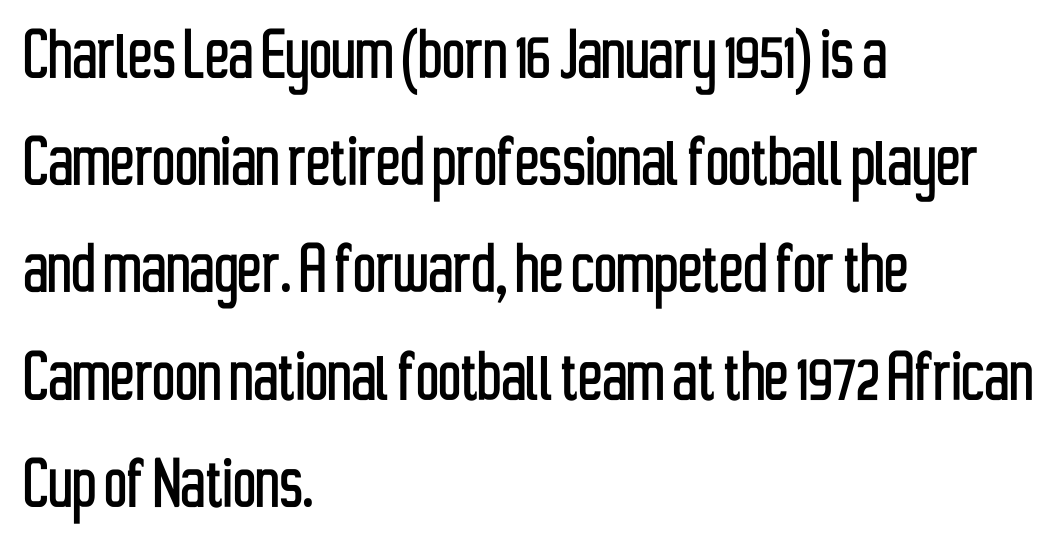
Q: Is the text italic (slanted)? A: No, it is upright.
Q: Is the typeface a serif or a sans-serif typeface? A: Sans-serif.
Q: Is the text underlined? A: No.
Q: How is the paragraph aligned? A: Left-aligned.
Q: Is the spacing between letters normal or unusually wide? A: Normal.
Q: Is the spacing between lines tight, normal or loose? A: Normal.
Q: Width (condensed, normal, or wide)? A: Condensed.
Q: Stroke contrast? A: Low.
Q: x-height? A: Medium.
Q: Monospaced? A: No.
